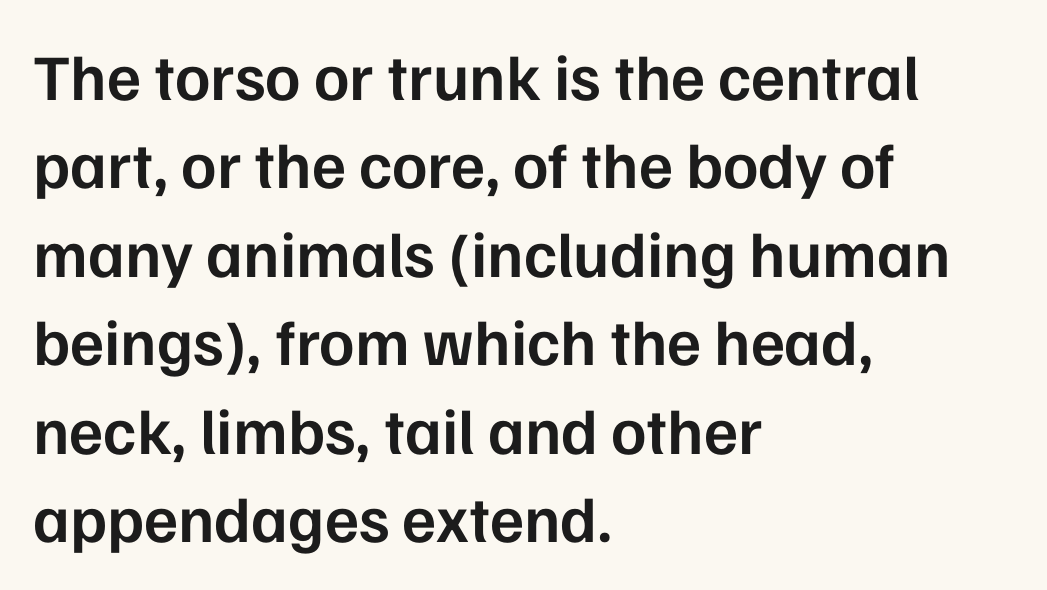
{"serif": "no", "italic": "no", "bold": "semi", "weight": "semibold", "width": "normal", "stroke_contrast": "low", "x_height": "medium", "monospaced": "no", "underline": "no", "align": "left", "line_spacing": "normal", "line_spacing_ratio": 1.36, "letter_spacing": "normal", "letter_spacing_em": 0.0, "glyph_px": 65}
